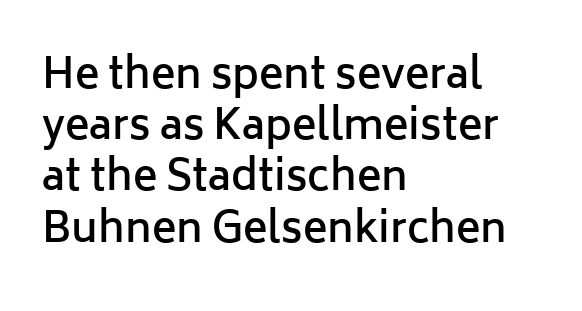
The image shows 41 px semibold sans-serif type, upright; set left-aligned, normal line spacing (1.25x), normal letter spacing, not underlined; low stroke contrast and a medium x-height.
